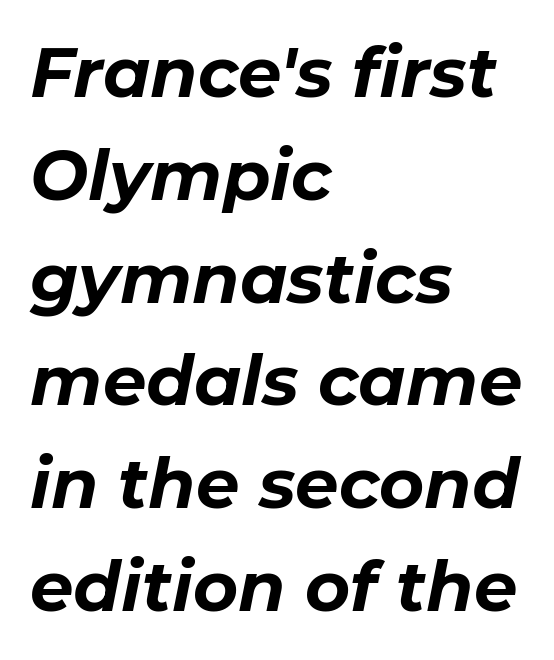
The image shows 69 px bold type, italic (leaning right); set left-aligned, normal line spacing (1.49x), normal letter spacing, not underlined; low stroke contrast and a medium x-height.
